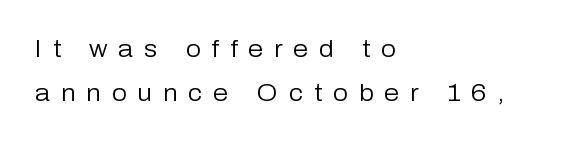
Q: Is the text bold? A: No.
Q: Is the text italic (slanted)? A: No, it is upright.
Q: Is the text underlined? A: No.
Q: How is the paragraph aligned? A: Left-aligned.
Q: Is the spacing between letters normal or unusually wide? A: Unusually wide.
